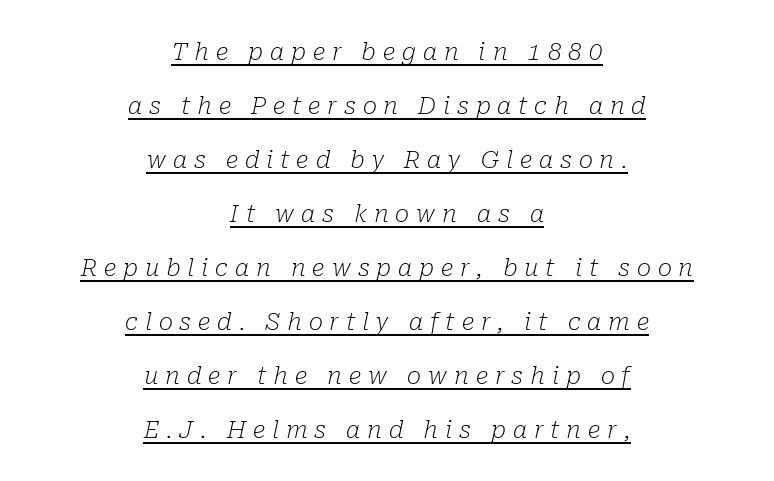
Q: Is the text bold? A: No.
Q: Is the text italic (slanted)? A: Yes, it leans right by about 10 degrees.
Q: Is the text underlined? A: Yes.
Q: How is the paragraph aligned? A: Centered.
Q: Is the spacing between letters normal or unusually wide? A: Unusually wide.
Q: Is the spacing between lines tight, normal or loose? A: Loose.
